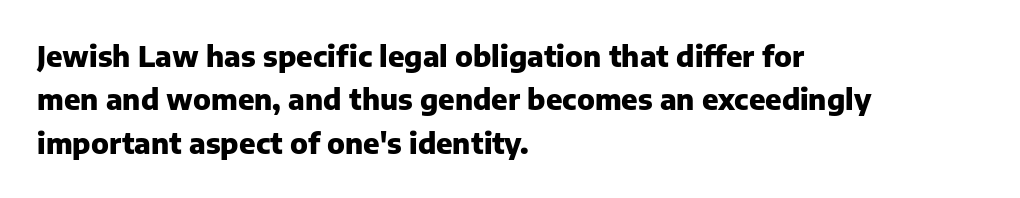
The image shows 29 px heavy sans-serif type, upright; set left-aligned, normal line spacing (1.5x), normal letter spacing, not underlined; low stroke contrast and a medium x-height.
